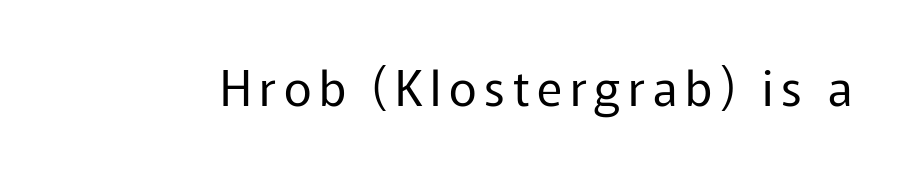
Q: Is the text bold? A: No.
Q: Is the text italic (slanted)? A: No, it is upright.
Q: Is the typeface a serif or a sans-serif typeface? A: Sans-serif.
Q: Is the text underlined? A: No.
Q: Width (condensed, normal, or wide)? A: Normal.
Q: Stroke contrast? A: Low.
Q: x-height? A: Medium.
Q: Monospaced? A: No.
